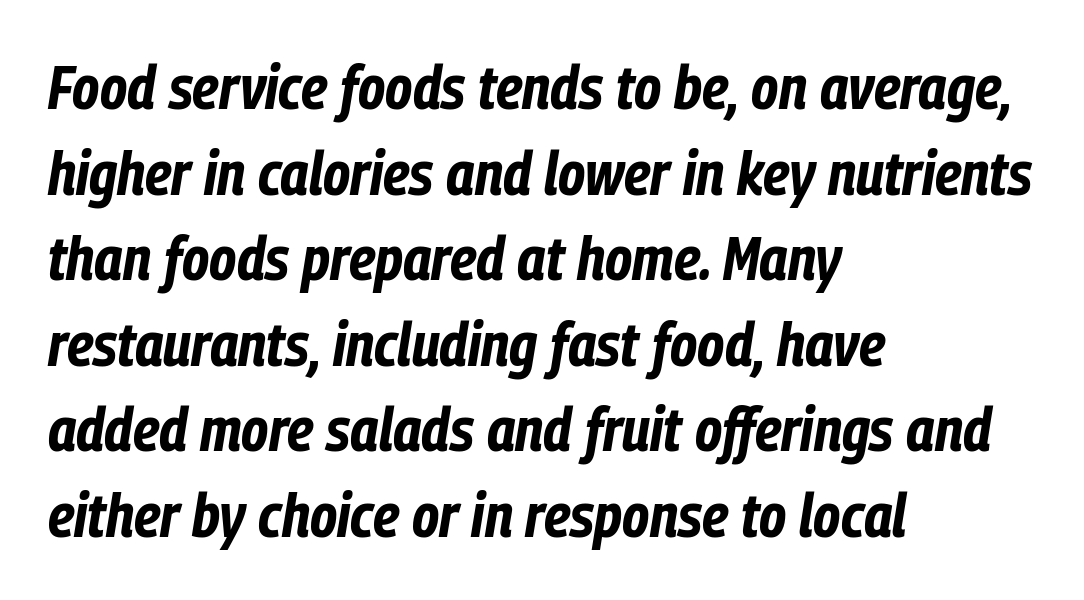
{"italic": "yes", "lean": "right", "slant_degrees": 9, "bold": "yes", "weight": "bold", "width": "condensed", "stroke_contrast": "low", "x_height": "medium", "monospaced": "no", "underline": "no", "align": "left", "line_spacing": "normal", "line_spacing_ratio": 1.38, "letter_spacing": "normal", "letter_spacing_em": 0.0, "glyph_px": 62}
